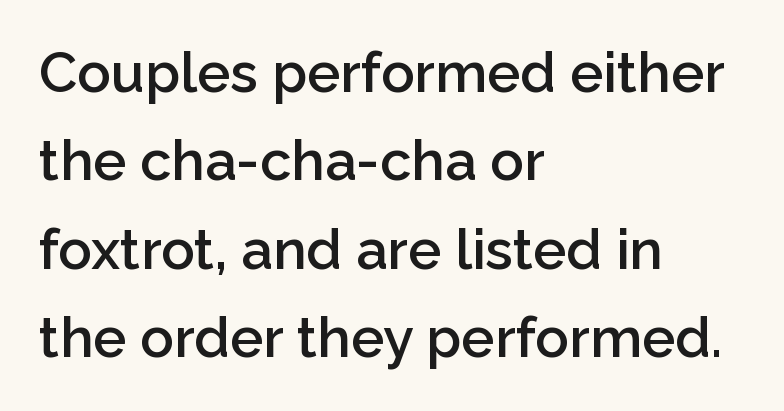
Classification — sans serif. Posture: upright roman. The letterforms sit shoulder to shoulder at normal distance. Varying glyph widths throughout — classic text-font behaviour. Short and long lines alike share a common starting point at left. Nobody drew a line under any word here.
